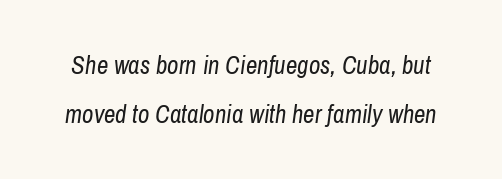
The image shows 25 px text type, italic (leaning right); set loose line spacing (1.95x), normal letter spacing, not underlined.
